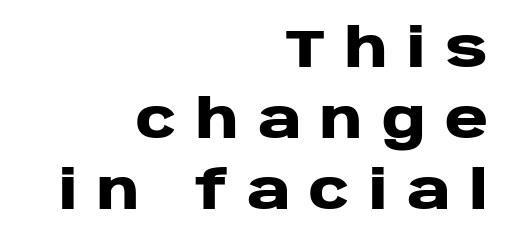
{"serif": "no", "italic": "no", "bold": "yes", "weight": "heavy", "width": "wide", "stroke_contrast": "low", "x_height": "large", "monospaced": "no", "underline": "no", "align": "right", "line_spacing": "normal", "line_spacing_ratio": 1.34, "letter_spacing": "wide", "letter_spacing_em": 0.36, "glyph_px": 53}
